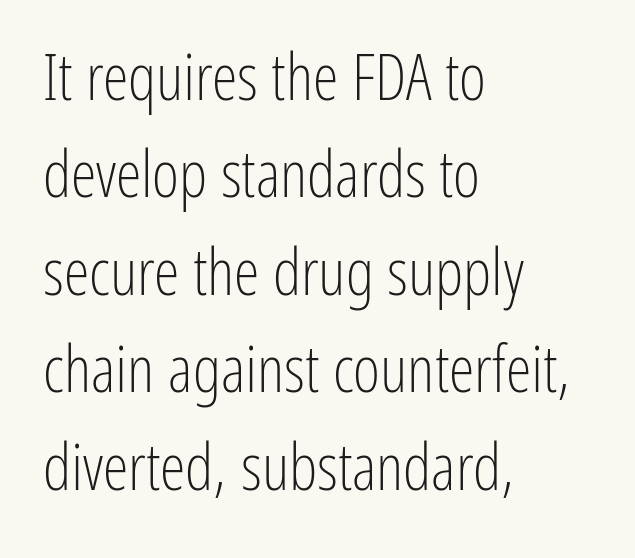
In terms of letterform style, serifs are entirely absent. The face used here is rendered with its standard letterfit. The passage is arranged the way most books set body copy — flush left. The designer left line spacing at the default.
